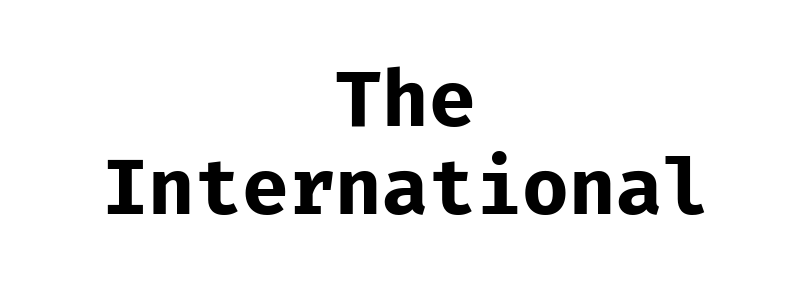
{"serif": "no", "italic": "no", "bold": "yes", "weight": "bold", "width": "normal", "stroke_contrast": "low", "x_height": "medium", "underline": "no", "align": "center", "line_spacing_ratio": 1.16, "letter_spacing": "normal", "letter_spacing_em": 0.0, "glyph_px": 76}
